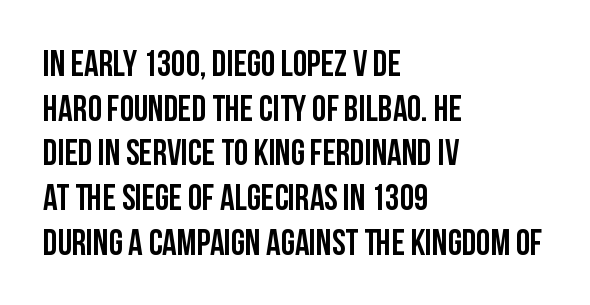
Bare-footed words on every line. You can tell it's not italic because the verticals are truly vertical. Words appear dense and cohesive because spacing is normal. Here the designer chose a conventional face with non-uniform glyph widths. Is this a sans? Yes — the strokes have no serifs.
